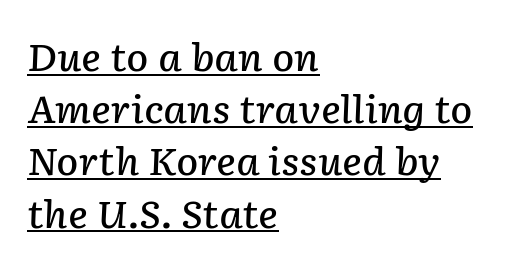
Q: Is the text bold? A: Semi-bold.
Q: Is the text italic (slanted)? A: Yes, it leans right by about 2 degrees.
Q: Is the text underlined? A: Yes.
Q: How is the paragraph aligned? A: Left-aligned.
Q: Is the spacing between letters normal or unusually wide? A: Normal.
Q: Is the spacing between lines tight, normal or loose? A: Normal.
Q: Width (condensed, normal, or wide)? A: Normal.
Q: Stroke contrast? A: Low.
Q: x-height? A: Medium.
Q: Monospaced? A: No.
